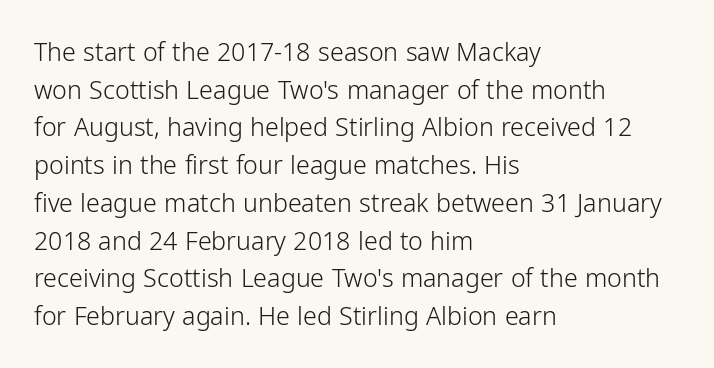
The face used here is rendered with its standard letterfit. Just letters on the line, the space beneath them empty. Caption: face not bold, strokes unweighted. Line spacing here is normal.
